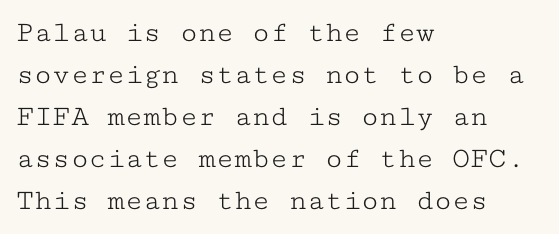
The image shows 30 px light, wide serif type, upright, monospaced; set left-aligned, normal line spacing (1.4x), normal letter spacing, not underlined; low stroke contrast and a medium x-height.
